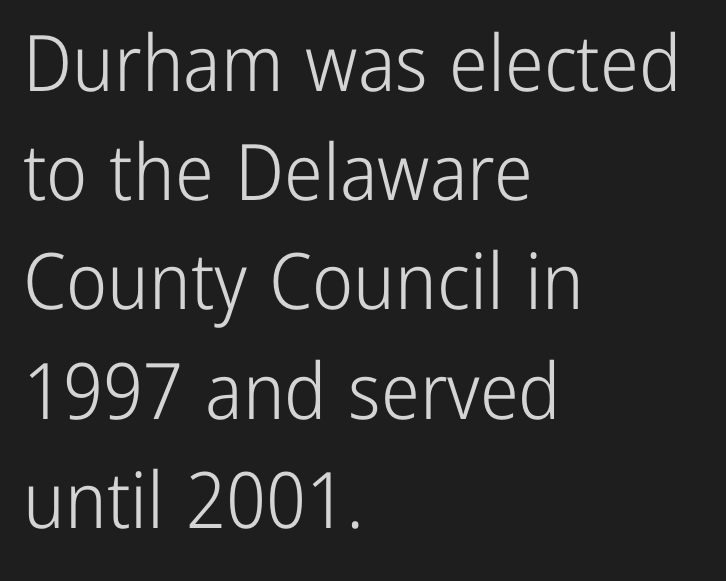
The image shows 78 px light, condensed sans-serif type, upright; set left-aligned, normal line spacing (1.4x), normal letter spacing, not underlined; low stroke contrast and a medium x-height.
